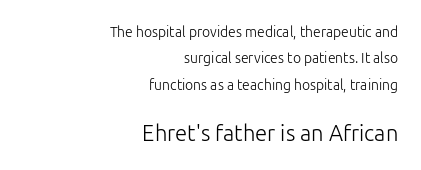
The words here are not underlined. Which margin do the lines hug? The right one — the left edge is uneven. The composition opens small and finishes big. Weight: regular or lighter. Every stem runs plumb, perpendicular to the baseline.
